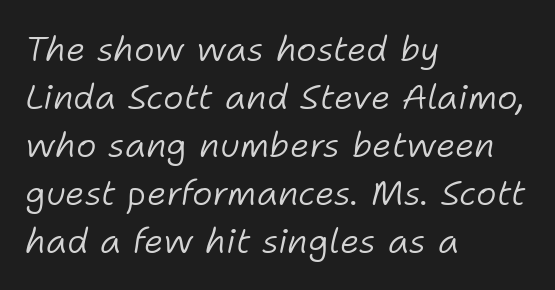
Q: Is the text bold? A: No.
Q: Is the text italic (slanted)? A: Yes, it leans right by about 11 degrees.
Q: Is the text underlined? A: No.
Q: How is the paragraph aligned? A: Left-aligned.
Q: Is the spacing between letters normal or unusually wide? A: Normal.
Q: Is the spacing between lines tight, normal or loose? A: Normal.
Q: Width (condensed, normal, or wide)? A: Normal.
Q: Stroke contrast? A: Low.
Q: x-height? A: Medium.
Q: Monospaced? A: No.
